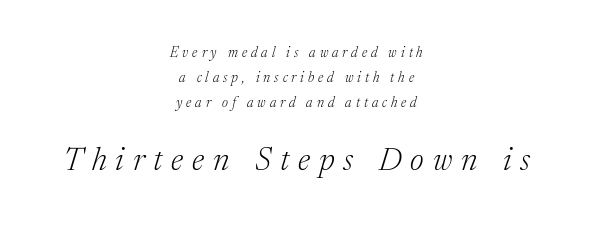
{"serif": "yes", "italic": "yes", "lean": "right", "slant_degrees": 17, "bold": "no", "weight": "light", "width": "normal", "stroke_contrast": "medium", "x_height": "medium", "monospaced": "no", "underline": "no", "align": "center", "line_spacing_ratio": 1.77, "letter_spacing": "wide", "letter_spacing_em": 0.28, "larger_block": "second", "size_ratio": 2.29, "glyph_px": 32}
